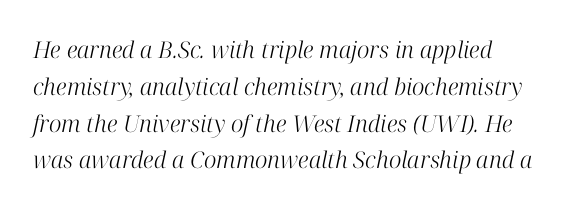
The image shows 23 px text type, italic (leaning right); set left-aligned, normal line spacing (1.6x), normal letter spacing, not underlined.
